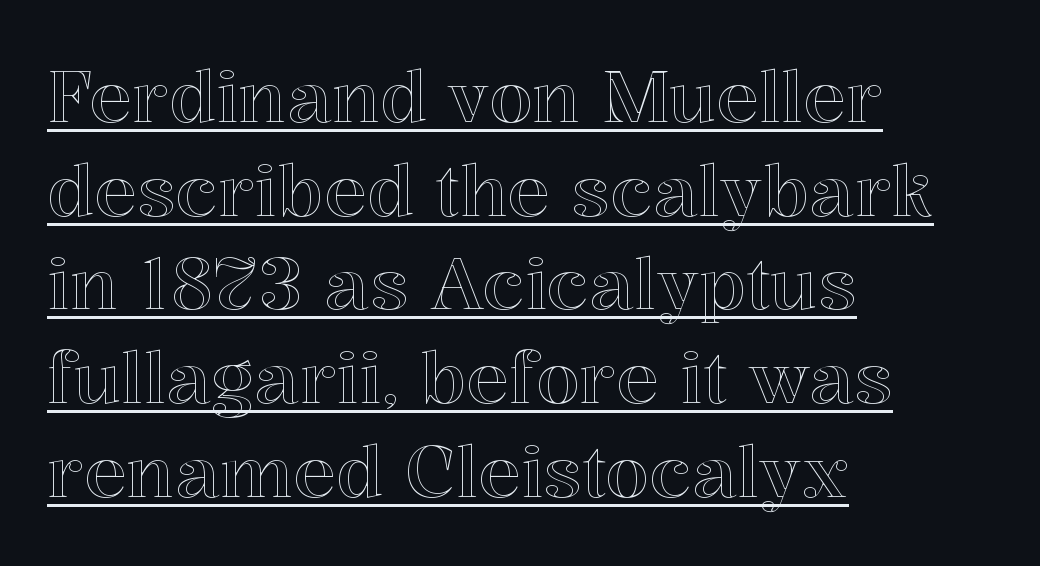
Honestly, the underline is the first thing you notice here. In terms of posture, this sample is upright. Spacing between characters is what you'd get straight out of the box. Horizontal alignment here is leftward, the default for most running prose. If you measured baseline to baseline, you'd find a middling distance.
